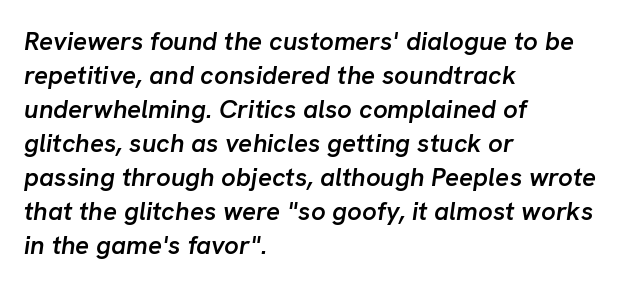
{"italic": "yes", "lean": "right", "slant_degrees": 8, "bold": "semi", "underline": "no", "align": "left", "line_spacing": "normal", "line_spacing_ratio": 1.31, "letter_spacing": "normal", "letter_spacing_em": 0.0, "glyph_px": 26}
